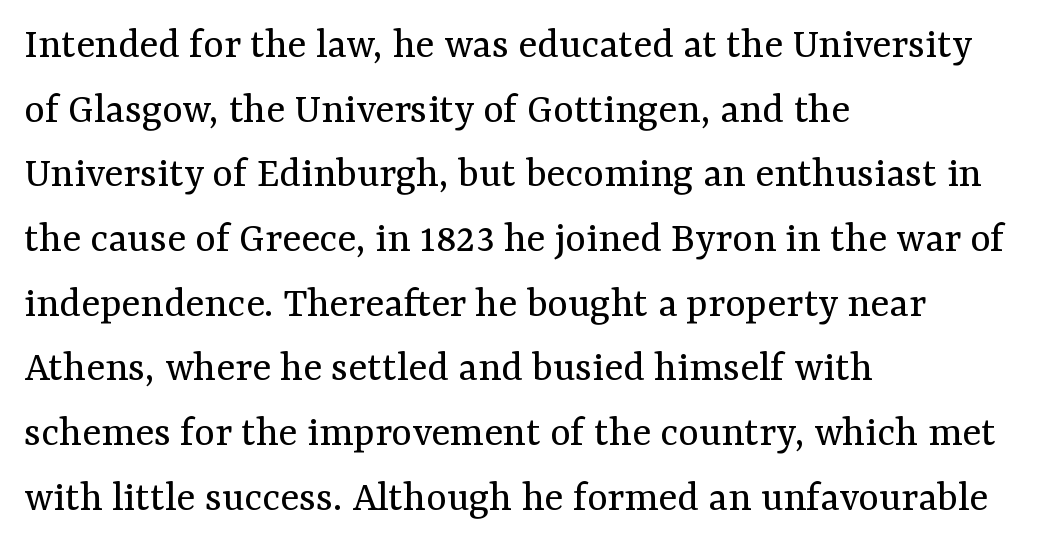
The image shows 44 px regular-weight serif type, upright; set left-aligned, normal line spacing (1.47x), normal letter spacing, not underlined; medium stroke contrast and a medium x-height.
